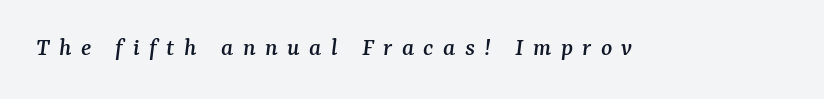
Posture: slanted. You could only call the tracking loose — the letters float apart. Bare-footed words on every line.
